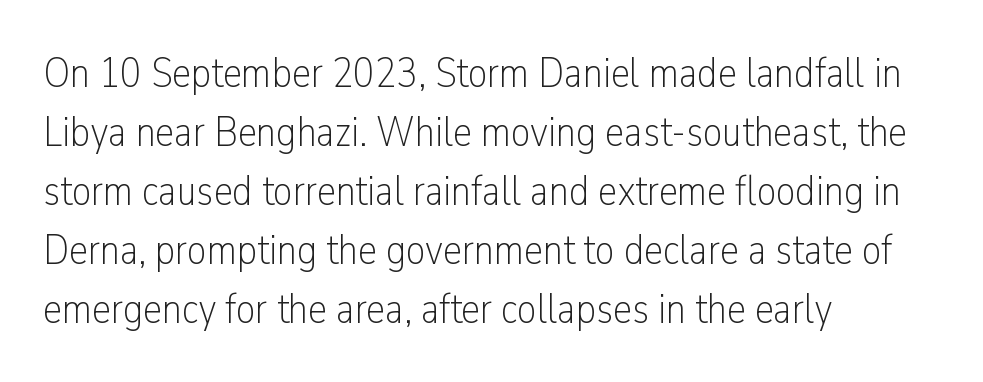
The image shows 43 px light, condensed sans-serif type, upright; set left-aligned, normal line spacing (1.37x), normal letter spacing, not underlined; low stroke contrast and a medium x-height.
